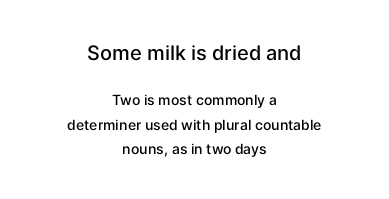
The image shows 20 px text type, upright; set centered, line spacing 1.76x, normal letter spacing, not underlined; the first (top) block is 1.43x larger.
